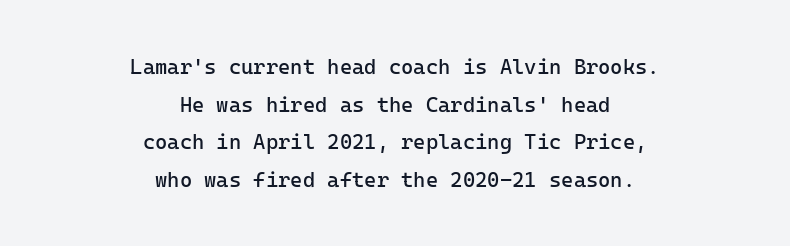
Designer's note — italics off, roman on. One-word summary of the alignment: center. The passage shown is not underscored anywhere. The font sits on the lighter half of the weight spectrum, regular included. Tracking value appears to be zero — textbook default spacing.
